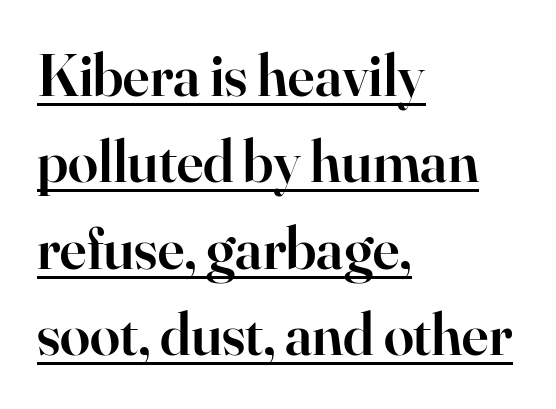
Q: Is the text bold? A: Semi-bold.
Q: Is the text italic (slanted)? A: No, it is upright.
Q: Is the typeface a serif or a sans-serif typeface? A: Serif.
Q: Is the text underlined? A: Yes.
Q: How is the paragraph aligned? A: Left-aligned.
Q: Is the spacing between letters normal or unusually wide? A: Normal.
Q: Is the spacing between lines tight, normal or loose? A: Normal.
Q: Width (condensed, normal, or wide)? A: Normal.
Q: Stroke contrast? A: High.
Q: x-height? A: Small.
Q: Monospaced? A: No.
